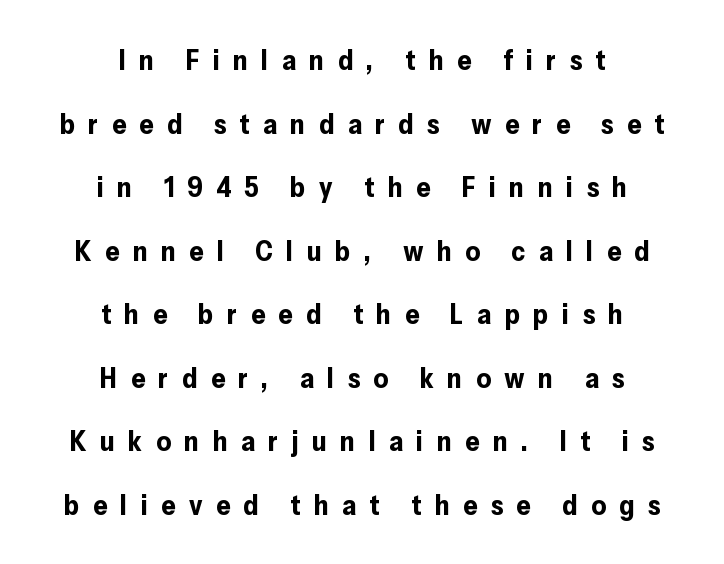
{"serif": "no", "italic": "no", "bold": "yes", "weight": "bold", "width": "normal", "stroke_contrast": "low", "x_height": "medium", "monospaced": "no", "underline": "no", "align": "center", "line_spacing": "loose", "line_spacing_ratio": 2.27, "letter_spacing": "wide", "letter_spacing_em": 0.48, "glyph_px": 28}
